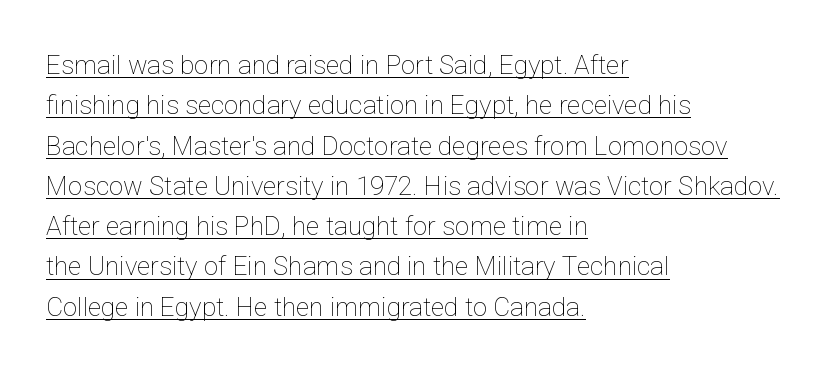
Q: Is the text bold? A: No.
Q: Is the text italic (slanted)? A: No, it is upright.
Q: Is the text underlined? A: Yes.
Q: How is the paragraph aligned? A: Left-aligned.
Q: Is the spacing between letters normal or unusually wide? A: Normal.
Q: Is the spacing between lines tight, normal or loose? A: Normal.
